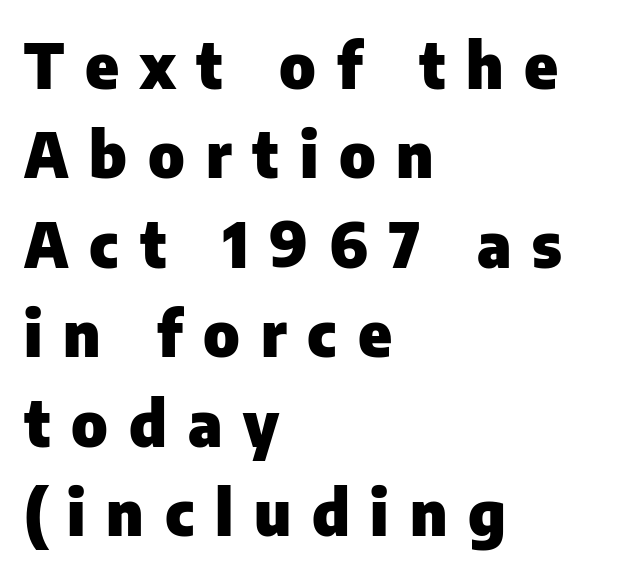
This is heavy type, rendered in bold. Regular leading. No italicization has been applied; the sample stays upright. Caption: multi-line text, flush left, ragged right. Letter spacing: wide.
